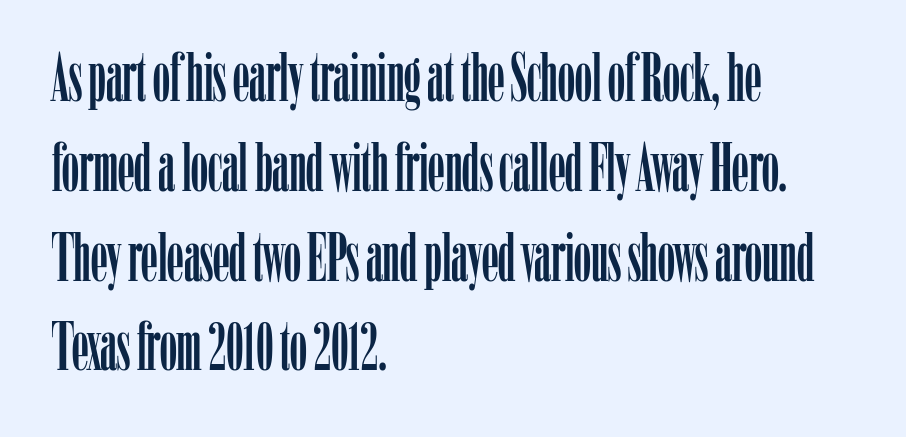
Q: Is the text italic (slanted)? A: No, it is upright.
Q: Is the typeface a serif or a sans-serif typeface? A: Serif.
Q: Is the text underlined? A: No.
Q: How is the paragraph aligned? A: Left-aligned.
Q: Is the spacing between letters normal or unusually wide? A: Normal.
Q: Is the spacing between lines tight, normal or loose? A: Normal.
Q: Width (condensed, normal, or wide)? A: Condensed.
Q: Stroke contrast? A: Low.
Q: x-height? A: Medium.
Q: Monospaced? A: No.
